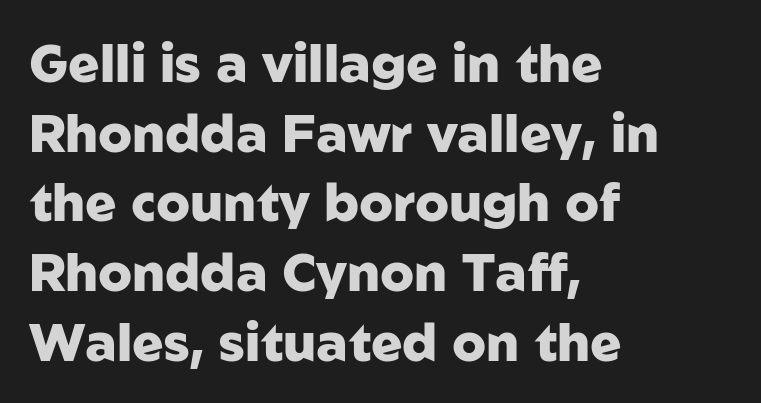
{"serif": "no", "italic": "no", "bold": "yes", "weight": "heavy", "width": "normal", "stroke_contrast": "low", "x_height": "medium", "monospaced": "no", "underline": "no", "align": "left", "line_spacing": "normal", "line_spacing_ratio": 1.34, "letter_spacing": "normal", "letter_spacing_em": 0.0, "glyph_px": 52}
